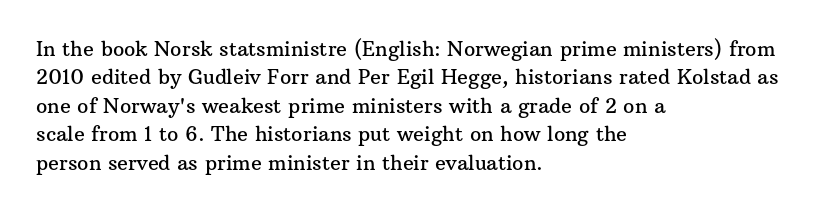
{"italic": "no", "underline": "no", "align": "left", "line_spacing": "normal", "line_spacing_ratio": 1.42, "letter_spacing": "normal", "letter_spacing_em": 0.0, "glyph_px": 20}
